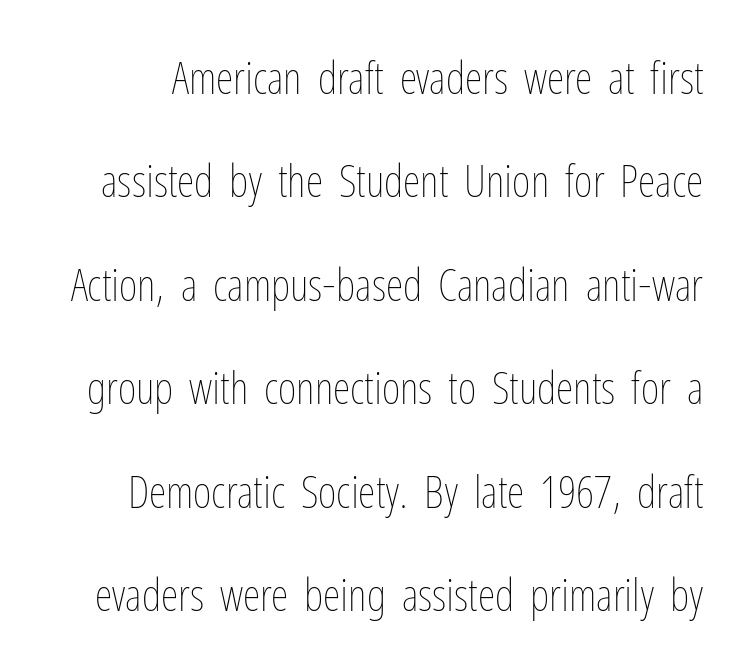
Descenders are the only things crossing below the line. A typesetter would call this proportional, since set widths differ per character. The font is comparable to plain body text, perhaps lighter. Italic: no, the glyphs are upright roman.
